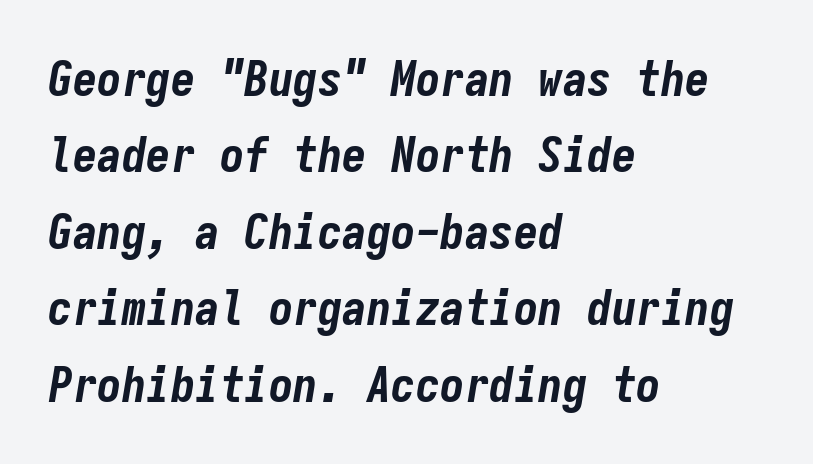
The image shows 49 px bold, condensed type, italic (leaning right), monospaced; set left-aligned, normal line spacing (1.56x), normal letter spacing, not underlined; low stroke contrast and a medium x-height.
